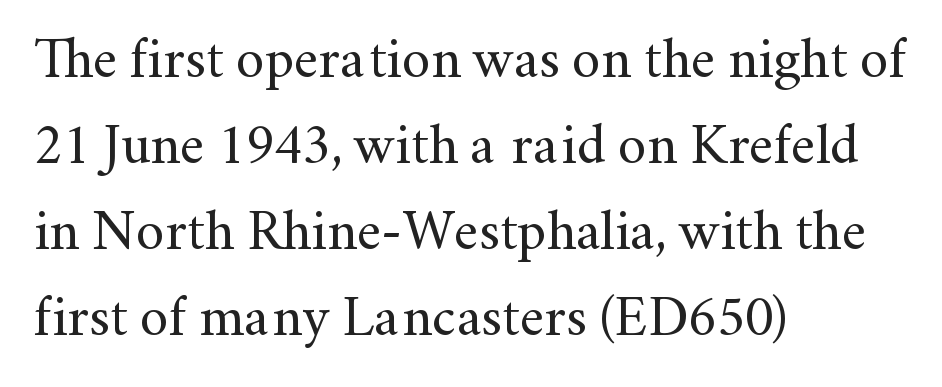
Q: Is the text bold? A: No.
Q: Is the text italic (slanted)? A: No, it is upright.
Q: Is the typeface a serif or a sans-serif typeface? A: Serif.
Q: Is the text underlined? A: No.
Q: How is the paragraph aligned? A: Left-aligned.
Q: Is the spacing between letters normal or unusually wide? A: Normal.
Q: Is the spacing between lines tight, normal or loose? A: Normal.
Q: Width (condensed, normal, or wide)? A: Normal.
Q: Stroke contrast? A: Medium.
Q: x-height? A: Small.
Q: Monospaced? A: No.
